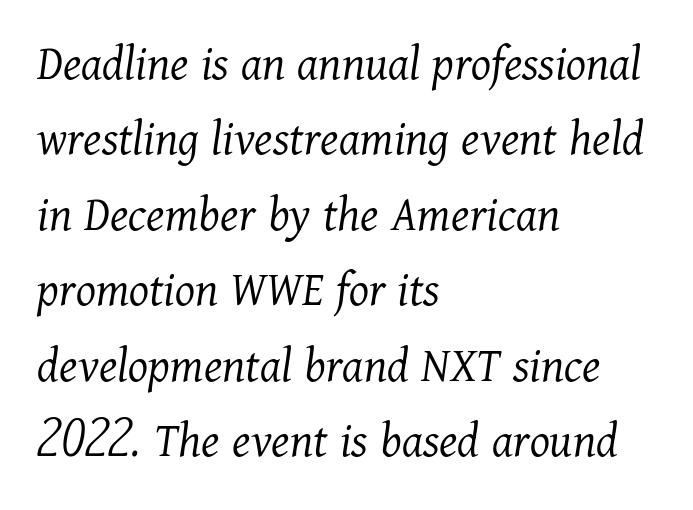
Q: Is the text bold? A: No.
Q: Is the text italic (slanted)? A: Yes, it leans right by about 11 degrees.
Q: Is the typeface a serif or a sans-serif typeface? A: Serif.
Q: Is the text underlined? A: No.
Q: How is the paragraph aligned? A: Left-aligned.
Q: Is the spacing between letters normal or unusually wide? A: Normal.
Q: Is the spacing between lines tight, normal or loose? A: Normal.
Q: Width (condensed, normal, or wide)? A: Normal.
Q: Stroke contrast? A: Medium.
Q: x-height? A: Medium.
Q: Monospaced? A: No.
